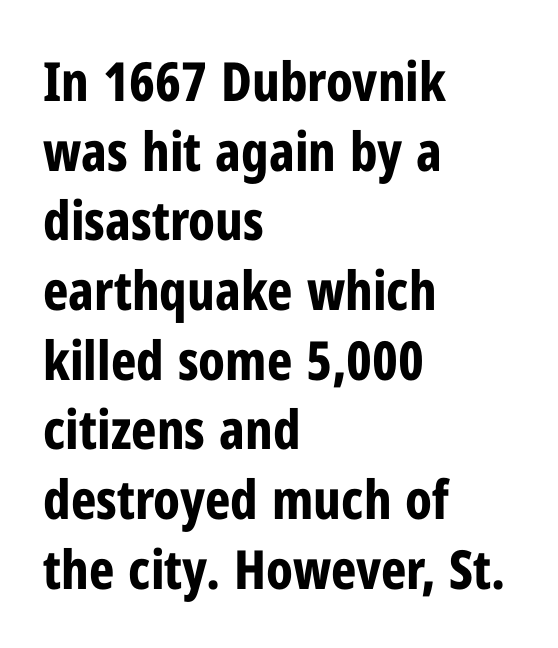
Nobody touched the tracking dial on this one. The passage shown is typeset with a sans-serif family. Is the type bold? Yes — the strokes are clearly thick and heavy. Proportional: the letters do not fall into vertical columns. The typography opts for an upright posture over an oblique one.
